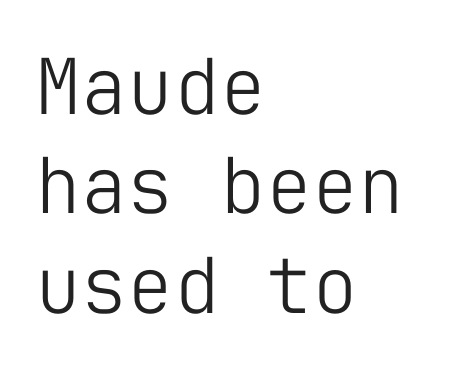
{"serif": "no", "italic": "no", "bold": "no", "weight": "light", "width": "normal", "stroke_contrast": "low", "x_height": "medium", "monospaced": "yes", "underline": "no", "align": "left", "line_spacing": "normal", "line_spacing_ratio": 1.29, "letter_spacing": "normal", "letter_spacing_em": 0.0, "glyph_px": 77}
